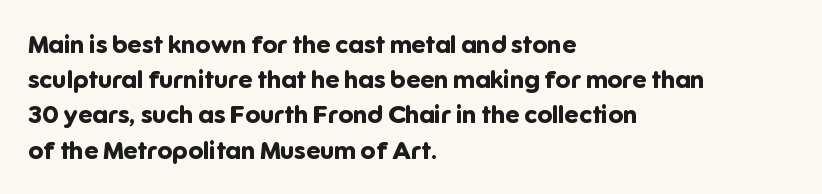
Q: Is the text bold? A: Yes.
Q: Is the text italic (slanted)? A: No, it is upright.
Q: Is the text underlined? A: No.
Q: How is the paragraph aligned? A: Left-aligned.
Q: Is the spacing between letters normal or unusually wide? A: Normal.
Q: Is the spacing between lines tight, normal or loose? A: Normal.
